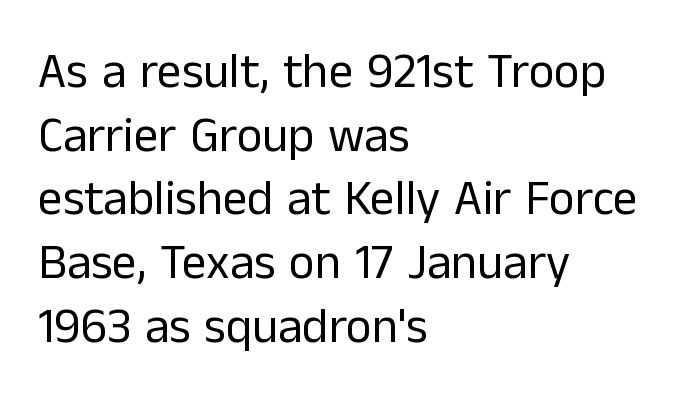
{"serif": "no", "italic": "no", "bold": "no", "weight": "regular", "width": "normal", "stroke_contrast": "low", "x_height": "medium", "monospaced": "no", "underline": "no", "align": "left", "line_spacing": "normal", "line_spacing_ratio": 1.3, "letter_spacing": "normal", "letter_spacing_em": 0.0, "glyph_px": 49}
